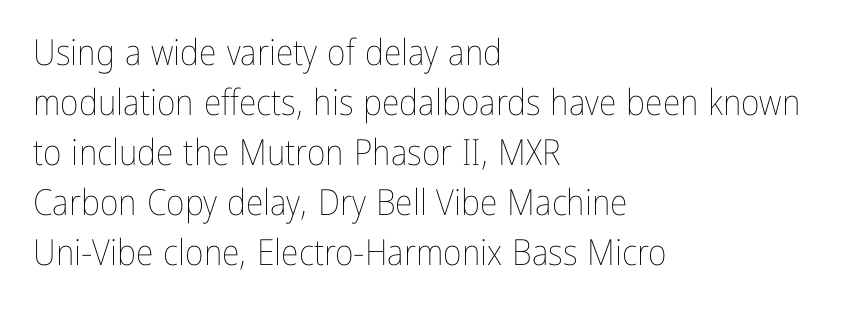
Q: Is the text bold? A: No.
Q: Is the text italic (slanted)? A: No, it is upright.
Q: Is the text underlined? A: No.
Q: How is the paragraph aligned? A: Left-aligned.
Q: Is the spacing between letters normal or unusually wide? A: Normal.
Q: Is the spacing between lines tight, normal or loose? A: Normal.
Q: Width (condensed, normal, or wide)? A: Condensed.
Q: Stroke contrast? A: Low.
Q: x-height? A: Medium.
Q: Monospaced? A: No.
